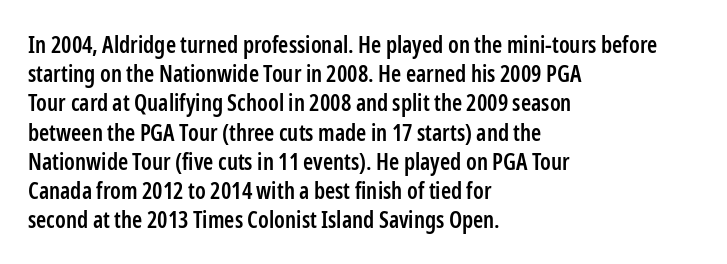
Q: Is the text bold? A: Semi-bold.
Q: Is the text italic (slanted)? A: No, it is upright.
Q: Is the text underlined? A: No.
Q: How is the paragraph aligned? A: Left-aligned.
Q: Is the spacing between letters normal or unusually wide? A: Normal.
Q: Is the spacing between lines tight, normal or loose? A: Normal.
